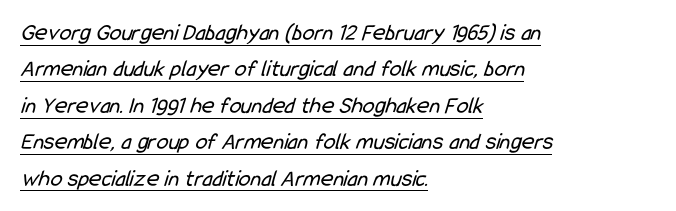
Q: Is the text bold? A: No.
Q: Is the text underlined? A: Yes.
Q: How is the paragraph aligned? A: Left-aligned.
Q: Is the spacing between letters normal or unusually wide? A: Normal.
Q: Is the spacing between lines tight, normal or loose? A: Normal.
